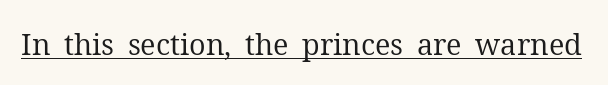
The image shows 29 px regular-weight serif type, upright; set normal letter spacing, underlined; medium stroke contrast and a medium x-height.
